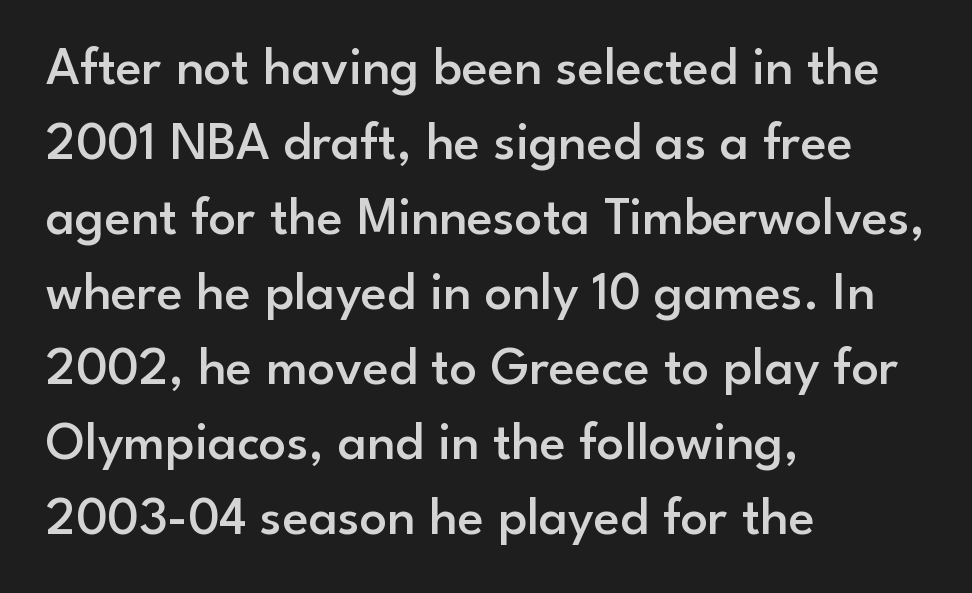
The image shows 54 px semibold sans-serif type, upright; set left-aligned, normal line spacing (1.39x), normal letter spacing, not underlined; low stroke contrast and a small x-height.
